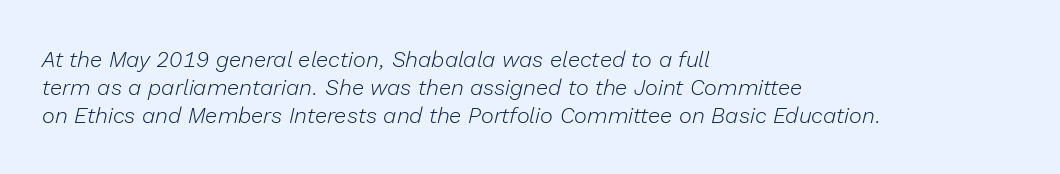
{"italic": "yes", "lean": "right", "slant_degrees": 13, "bold": "no", "underline": "no", "align": "left", "line_spacing": "normal", "line_spacing_ratio": 1.28, "letter_spacing": "normal", "letter_spacing_em": 0.0, "glyph_px": 22}
